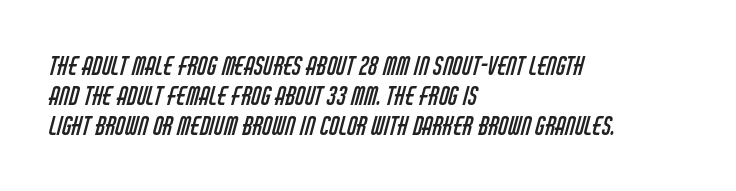
{"bold": "no", "underline": "no", "align": "left", "line_spacing_ratio": 1.21, "letter_spacing": "normal", "letter_spacing_em": 0.0, "glyph_px": 25}
